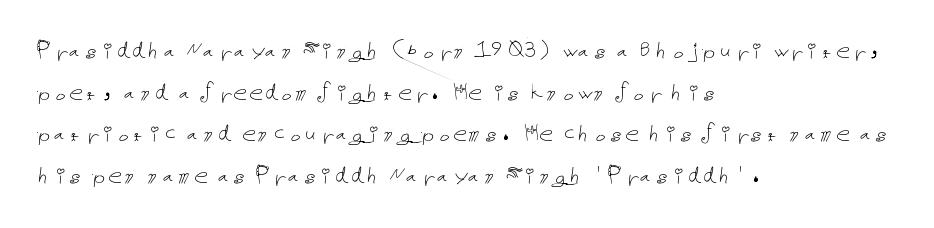
The letters look calm and open, with moderate or lighter stems. No italicization has been applied; the sample stays upright. Inter-character spacing is left at the font's built-in metrics. The space directly below the letters is spotless.
